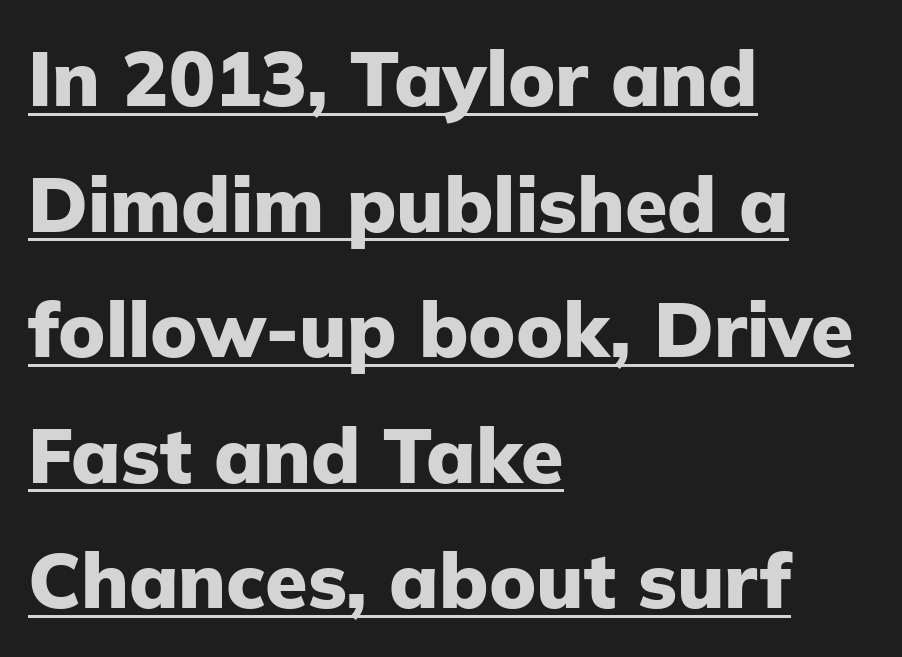
Q: Is the text bold? A: Yes.
Q: Is the text italic (slanted)? A: No, it is upright.
Q: Is the typeface a serif or a sans-serif typeface? A: Sans-serif.
Q: Is the text underlined? A: Yes.
Q: How is the paragraph aligned? A: Left-aligned.
Q: Is the spacing between letters normal or unusually wide? A: Normal.
Q: Is the spacing between lines tight, normal or loose? A: Normal.
Q: Width (condensed, normal, or wide)? A: Normal.
Q: Stroke contrast? A: Low.
Q: x-height? A: Medium.
Q: Monospaced? A: No.
